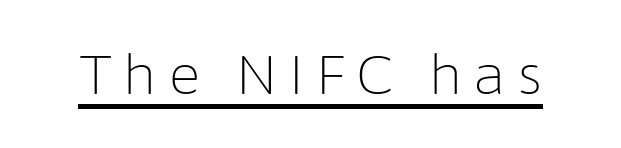
Do the characters align in a grid? No, the font is proportional. Are there feet on the stems? There aren't — it's a sans. Is this a heavy cut? Hardly; it is regular or lighter. Every stem runs plumb, perpendicular to the baseline.
